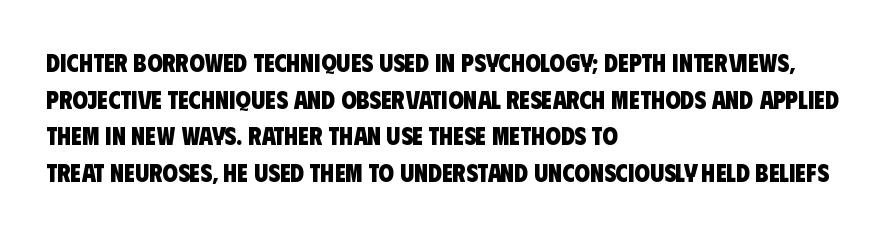
The image shows 25 px bold type; set left-aligned, normal line spacing (1.47x), normal letter spacing, not underlined.
